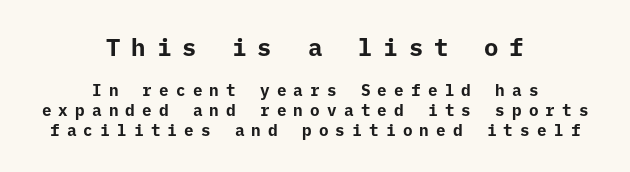
The image shows 24 px bold type, upright; set centered, line spacing 1.22x, unusually wide letter spacing (+0.45 em), not underlined; the first (top) block is 1.5x larger.
